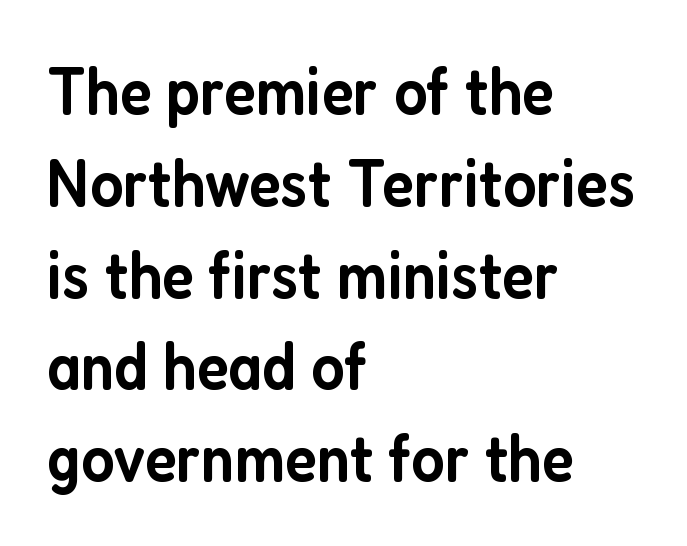
Observe the absence of serifs on each vertical stroke in this sample. Tall strokes in this sample are plumb rather than angled. A clean baseline with only descenders dipping below it. Tracking value appears to be zero — textbook default spacing.
